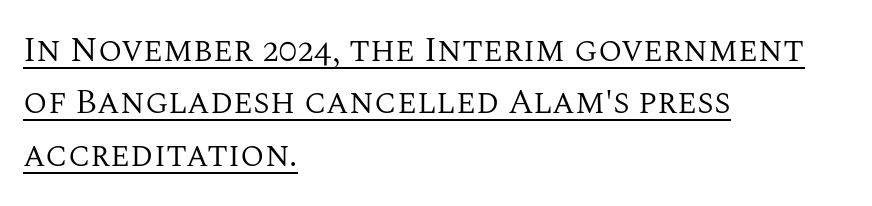
{"serif": "yes", "italic": "no", "bold": "no", "weight": "regular", "width": "normal", "stroke_contrast": "medium", "x_height": "large", "monospaced": "no", "underline": "yes", "align": "left", "line_spacing": "normal", "line_spacing_ratio": 1.5, "letter_spacing": "normal", "letter_spacing_em": 0.0, "glyph_px": 35}
